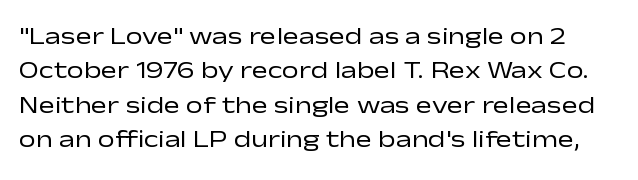
Q: Is the text bold? A: No.
Q: Is the text italic (slanted)? A: No, it is upright.
Q: Is the text underlined? A: No.
Q: Is the spacing between letters normal or unusually wide? A: Normal.
Q: Is the spacing between lines tight, normal or loose? A: Normal.
